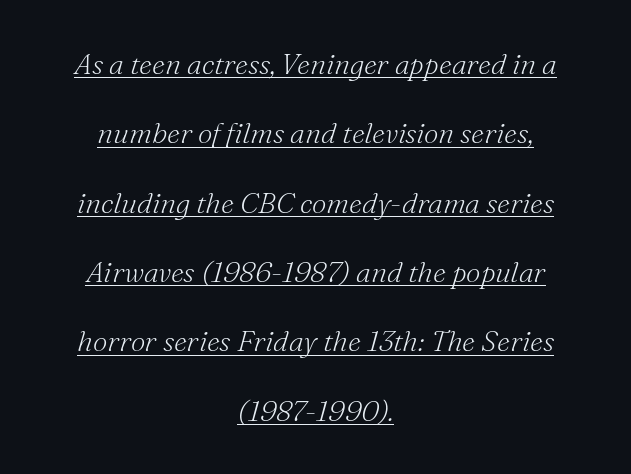
Q: Is the text bold? A: No.
Q: Is the text italic (slanted)? A: Yes, it leans right by about 16 degrees.
Q: Is the typeface a serif or a sans-serif typeface? A: Serif.
Q: Is the text underlined? A: Yes.
Q: How is the paragraph aligned? A: Centered.
Q: Is the spacing between letters normal or unusually wide? A: Normal.
Q: Is the spacing between lines tight, normal or loose? A: Loose.
Q: Width (condensed, normal, or wide)? A: Normal.
Q: Stroke contrast? A: Medium.
Q: x-height? A: Small.
Q: Monospaced? A: No.
